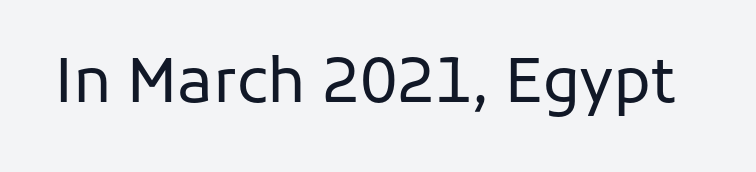
Spacing between characters is what you'd get straight out of the box. Nothing sits at the stroke ends, so this counts as sans-serif. Ascenders rise straight up at ninety degrees. The passage shown is not underscored anywhere. Summary of weight: not heavy and not bold. Proportional: the letters do not fall into vertical columns.
